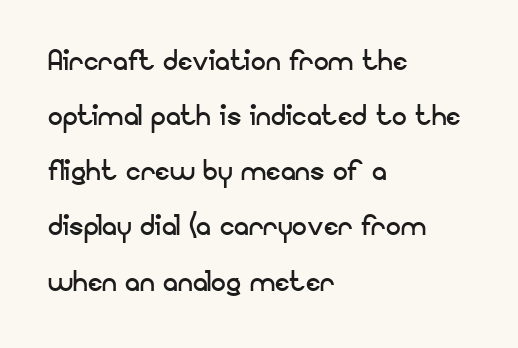
Does the copy run flush right? No — it runs flush left. The passage shown is typed in a proportional face where columns would drift. Lines of text with bare space underneath. A normal amount of white space separates one row of letters from the next.
